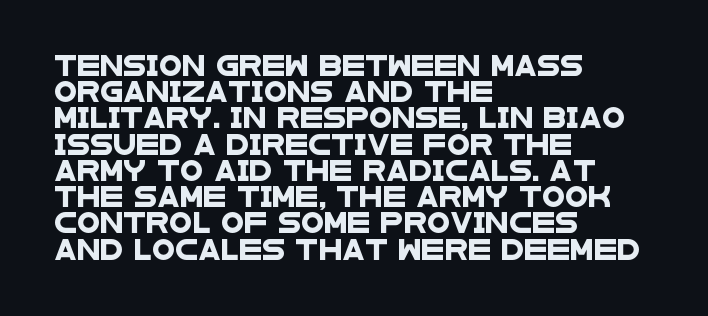
{"underline": "no", "align": "left", "line_spacing": "normal", "line_spacing_ratio": 1.25, "letter_spacing": "normal", "letter_spacing_em": 0.0, "glyph_px": 21}
